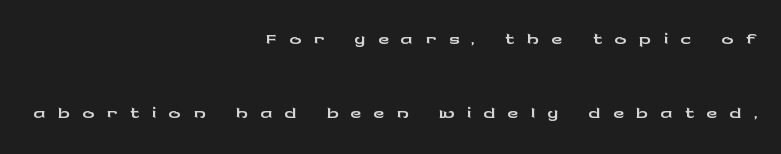
{"serif": "no", "italic": "no", "width": "wide", "stroke_contrast": "low", "x_height": "medium", "monospaced": "no", "underline": "no", "align": "right", "line_spacing": "loose", "line_spacing_ratio": 2.47, "letter_spacing": "wide", "letter_spacing_em": 0.4, "glyph_px": 30}
